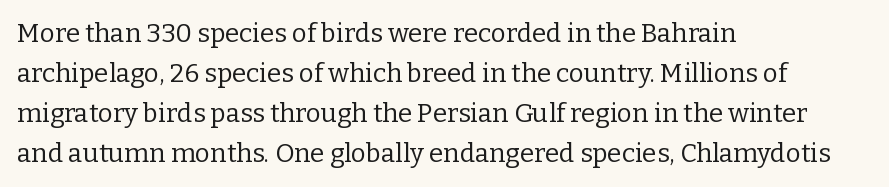
{"italic": "no", "bold": "no", "underline": "no", "align": "left", "line_spacing": "normal", "line_spacing_ratio": 1.54, "letter_spacing": "normal", "letter_spacing_em": 0.0, "glyph_px": 26}
